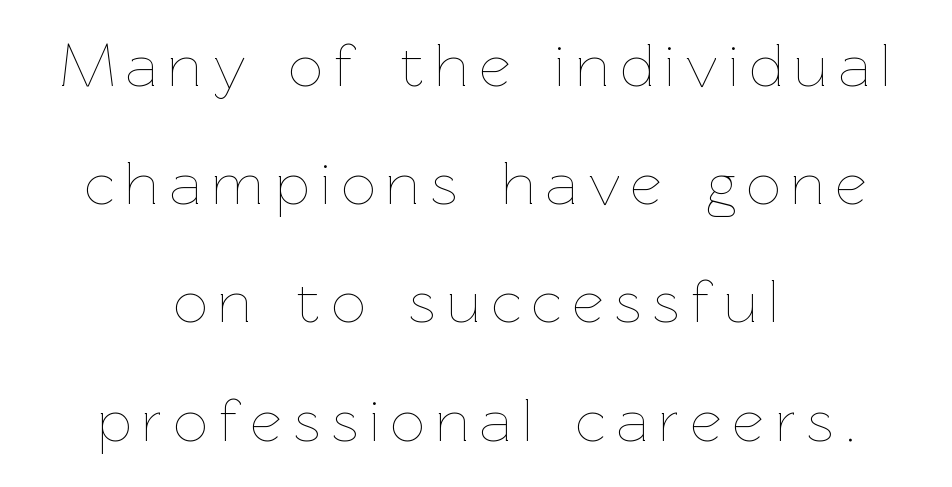
{"italic": "no", "bold": "no", "weight": "thin", "width": "normal", "stroke_contrast": "low", "x_height": "medium", "monospaced": "no", "underline": "no", "align": "center", "line_spacing": "loose", "line_spacing_ratio": 1.97, "glyph_px": 60}
